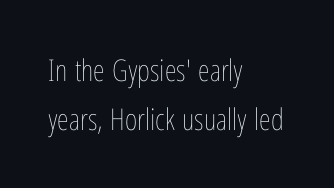
Line spacing here is normal. Characters remain perfectly vertical along every line. Spacing verdict: proportional, widths tailored to each character. Has an underline been added? It has not. Caption: multi-line text, flush left, ragged right. Heaviness? Minimal to ordinary, like unemphasized prose.
